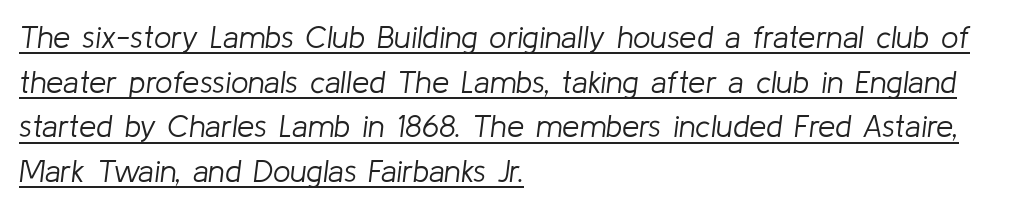
Q: Is the text bold? A: No.
Q: Is the text italic (slanted)? A: Yes, it leans right by about 8 degrees.
Q: Is the text underlined? A: Yes.
Q: How is the paragraph aligned? A: Left-aligned.
Q: Is the spacing between letters normal or unusually wide? A: Normal.
Q: Is the spacing between lines tight, normal or loose? A: Normal.
Q: Width (condensed, normal, or wide)? A: Normal.
Q: Stroke contrast? A: Low.
Q: x-height? A: Medium.
Q: Monospaced? A: No.
